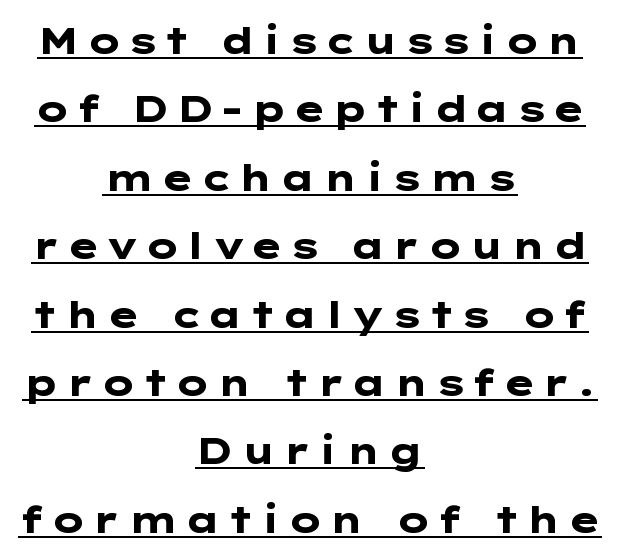
The image shows 36 px heavy, wide sans-serif type, upright; set centered, loose line spacing (1.9x), underlined; low stroke contrast and a medium x-height.
